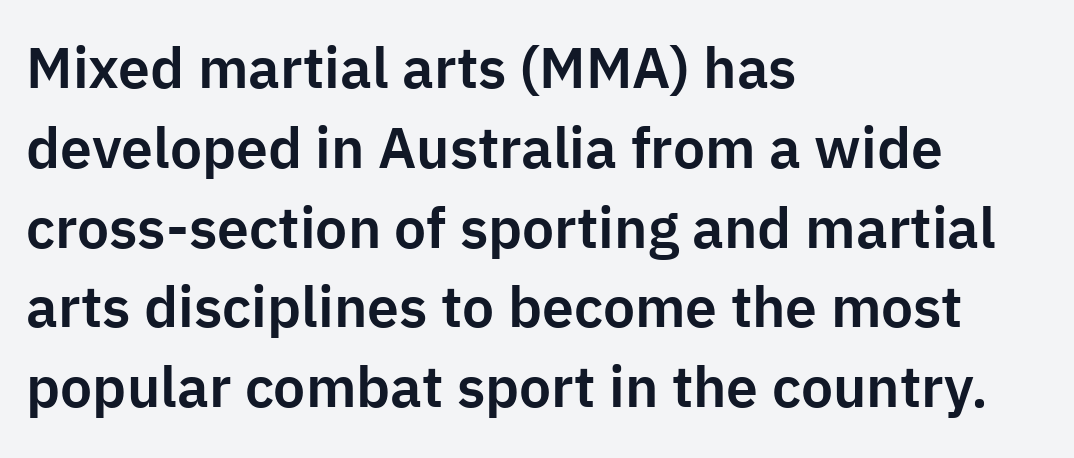
Short note: letters normally spaced. The face used here is a sans, in the tradition of grotesques and geometrics. Summary of vertical rhythm: regular, with standard interline spacing. Does the copy run flush right? No — it runs flush left.
